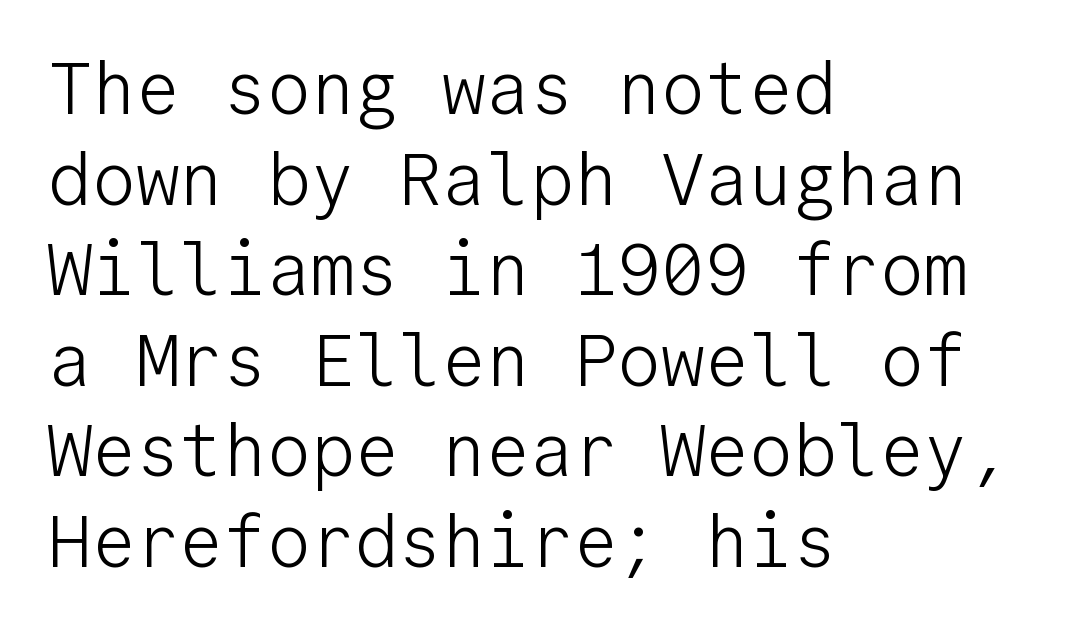
{"serif": "no", "italic": "no", "bold": "no", "weight": "light", "width": "normal", "stroke_contrast": "low", "x_height": "medium", "monospaced": "yes", "underline": "no", "align": "left", "line_spacing_ratio": 1.24, "letter_spacing": "normal", "letter_spacing_em": 0.0, "glyph_px": 73}
